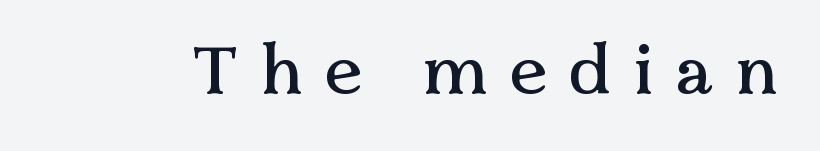
Nope, not italic — everything's standing straight. Old-style or modern, the face here clearly has serifs. Loose tracking; the words dissolve into strings of separated letters. The baseline area is clear. The passage shown is typed in a proportional face where columns would drift.
